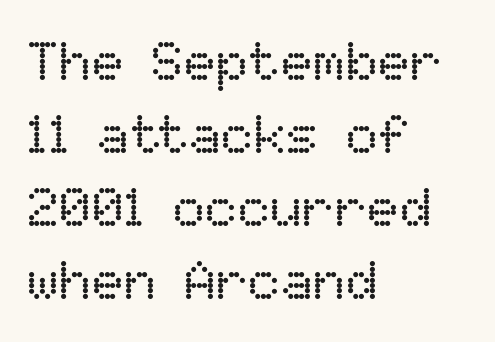
{"italic": "no", "bold": "no", "weight": "regular", "width": "normal", "stroke_contrast": "low", "x_height": "medium", "monospaced": "no", "underline": "no", "align": "left", "line_spacing": "normal", "line_spacing_ratio": 1.35, "letter_spacing": "normal", "letter_spacing_em": 0.0, "glyph_px": 54}
